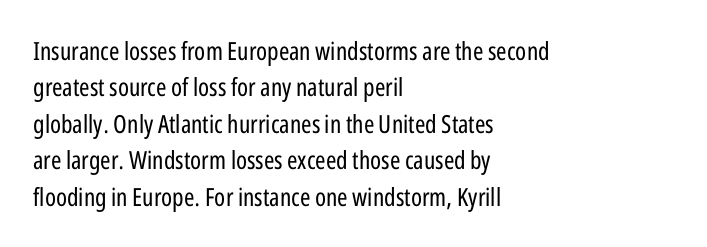
In terms of posture, this sample is upright. The passage shown has conventional tracking throughout. The zone under the glyphs is completely vacant. The lines are quadded left. These glyphs show unthickened strokes, regular width or finer. Rows of type keep a routine distance in the vertical direction.
